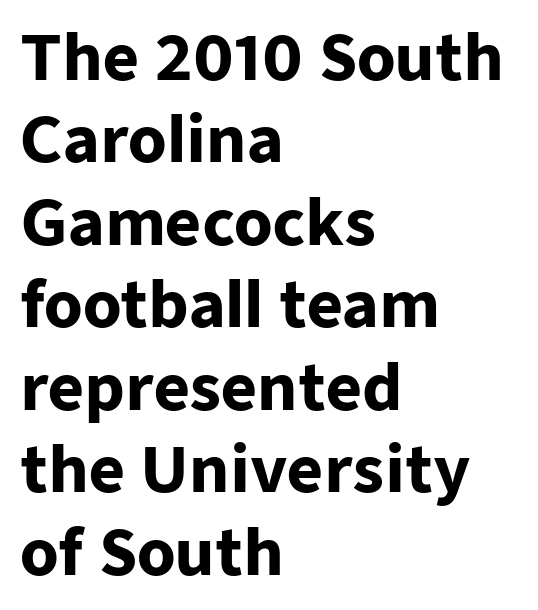
Unlike a traditional serif, this face leaves its strokes unadorned. One-word summary of the alignment: left. Plain, unruled lines of type. Does the weight exceed regular? Yes, all the way to bold. Honestly, the letter spacing is just normal — you wouldn't notice it. Think of a printed novel: that variable character pitch is what you see here.
